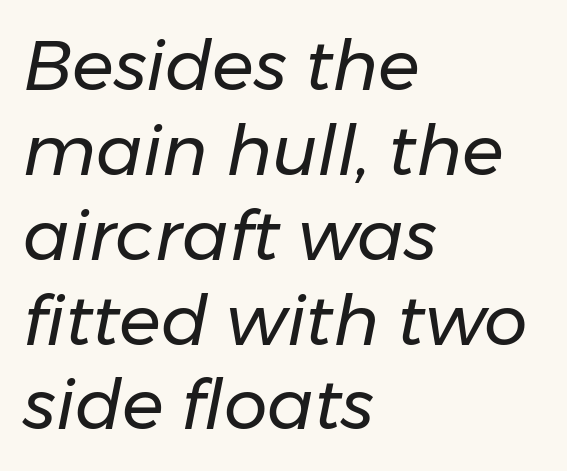
Q: Is the text bold? A: No.
Q: Is the text italic (slanted)? A: Yes, it leans right by about 11 degrees.
Q: Is the text underlined? A: No.
Q: How is the paragraph aligned? A: Left-aligned.
Q: Is the spacing between letters normal or unusually wide? A: Normal.
Q: Width (condensed, normal, or wide)? A: Normal.
Q: Stroke contrast? A: Low.
Q: x-height? A: Medium.
Q: Monospaced? A: No.
